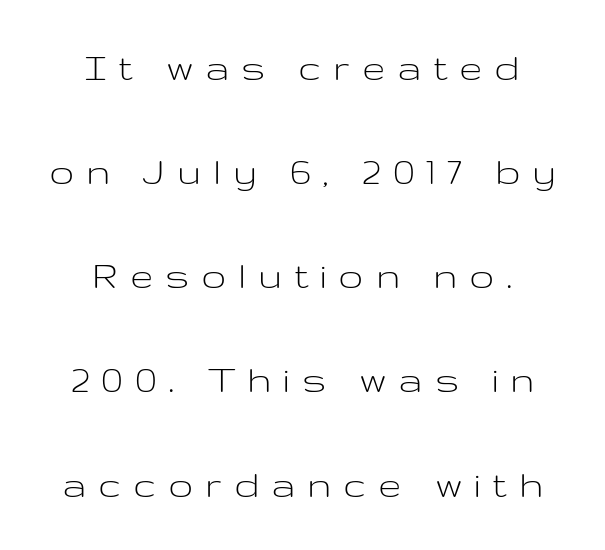
{"serif": "no", "italic": "no", "bold": "no", "weight": "light", "width": "wide", "stroke_contrast": "low", "x_height": "medium", "monospaced": "no", "underline": "no", "align": "center", "line_spacing": "loose", "line_spacing_ratio": 2.48, "letter_spacing": "wide", "letter_spacing_em": 0.28, "glyph_px": 42}
